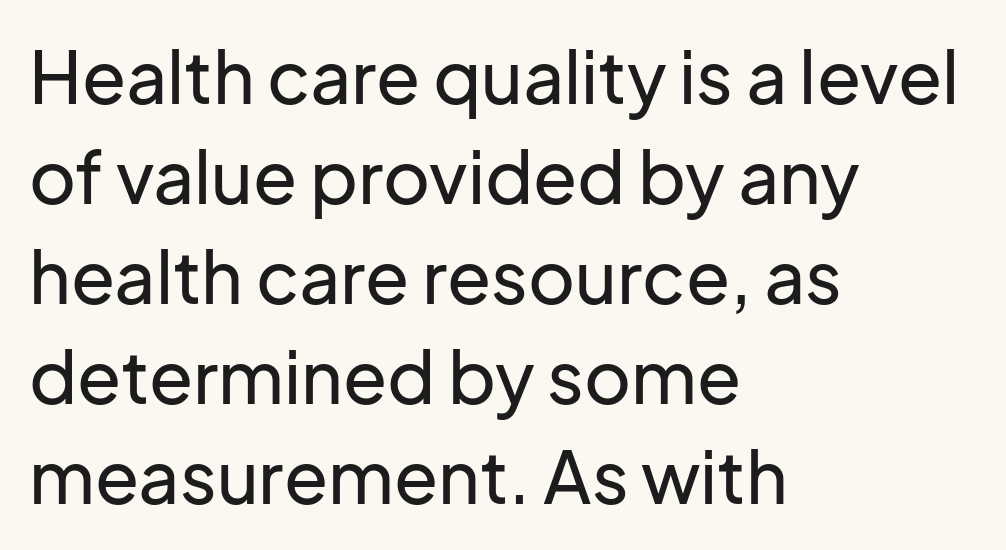
Q: Is the text italic (slanted)? A: No, it is upright.
Q: Is the typeface a serif or a sans-serif typeface? A: Sans-serif.
Q: Is the text underlined? A: No.
Q: How is the paragraph aligned? A: Left-aligned.
Q: Is the spacing between letters normal or unusually wide? A: Normal.
Q: Is the spacing between lines tight, normal or loose? A: Normal.
Q: Width (condensed, normal, or wide)? A: Normal.
Q: Stroke contrast? A: Low.
Q: x-height? A: Medium.
Q: Monospaced? A: No.
